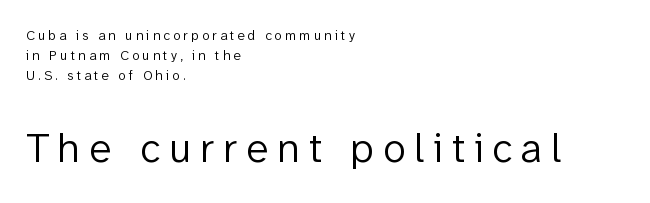
Q: Is the text bold? A: No.
Q: Is the text italic (slanted)? A: No, it is upright.
Q: Is the typeface a serif or a sans-serif typeface? A: Sans-serif.
Q: Is the text underlined? A: No.
Q: How is the paragraph aligned? A: Left-aligned.
Q: Is the spacing between letters normal or unusually wide? A: Unusually wide.
Q: Is the spacing between lines tight, normal or loose? A: Normal.
Q: Which block of text is set in a larger size, the first (top) or the second (bottom)? A: The second (bottom) one.
Q: Width (condensed, normal, or wide)? A: Normal.
Q: Stroke contrast? A: Low.
Q: x-height? A: Medium.
Q: Monospaced? A: No.
